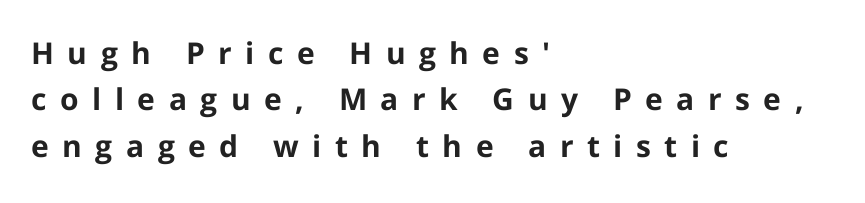
The image shows 30 px bold sans-serif type, upright; set left-aligned, normal line spacing (1.55x), unusually wide letter spacing (+0.45 em), not underlined; low stroke contrast and a medium x-height.
